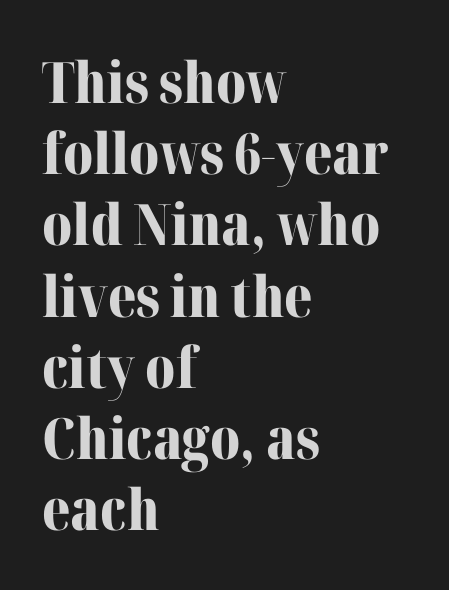
The image shows 57 px bold serif type, upright; set left-aligned, normal line spacing (1.25x), normal letter spacing, not underlined; medium stroke contrast and a medium x-height.
